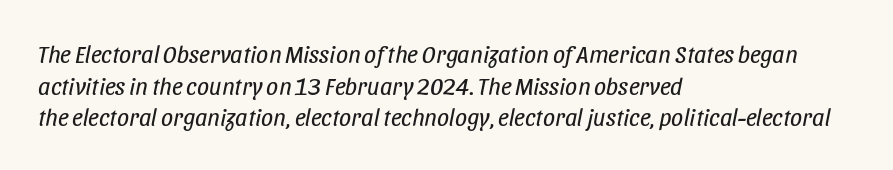
The text block is weighted toward the left margin, trailing off unevenly rightward. The zone under the glyphs is completely vacant. The letters sit at their default tracking, neither squeezed nor spread. Notice how descenders clear the ascenders below comfortably — that's standard leading. The characters are drawn with everyday or finer stroke widths.
